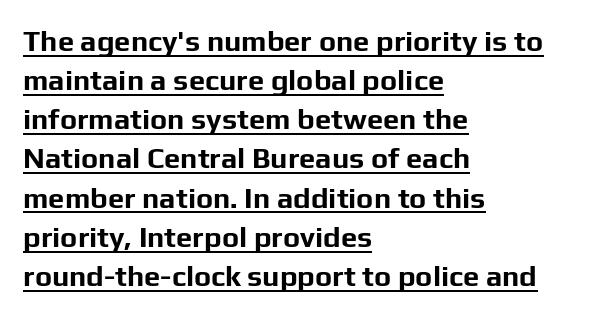
The image shows 29 px bold sans-serif type, upright; set left-aligned, normal line spacing (1.35x), normal letter spacing, underlined; low stroke contrast and a medium x-height.
